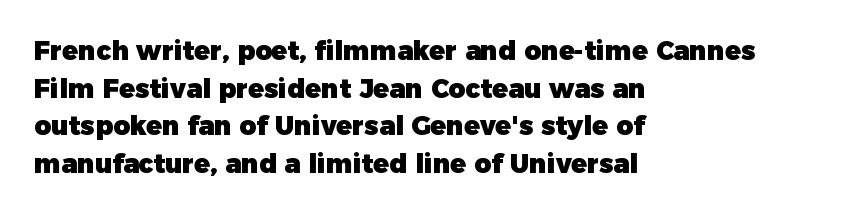
On the weight axis this lands at bold, roughly 700. Words float on clear page, feet unadorned. Interline gaps are of average width in this sample. The rendering keeps characters at their native spacing. In terms of posture, this sample is upright.
